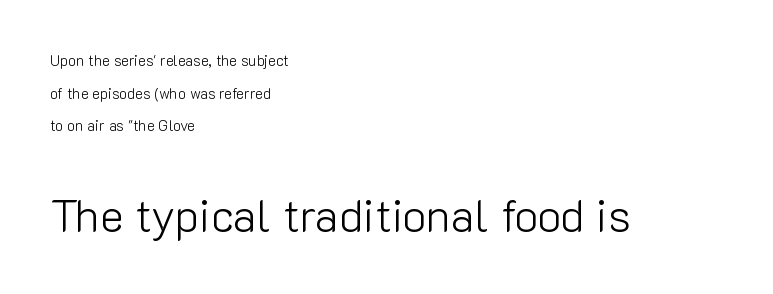
{"serif": "no", "italic": "no", "bold": "no", "weight": "light", "width": "normal", "stroke_contrast": "low", "x_height": "medium", "monospaced": "no", "underline": "no", "align": "left", "line_spacing": "loose", "line_spacing_ratio": 2.17, "letter_spacing": "normal", "letter_spacing_em": 0.0, "larger_block": "second", "size_ratio": 3.0, "glyph_px": 45}
